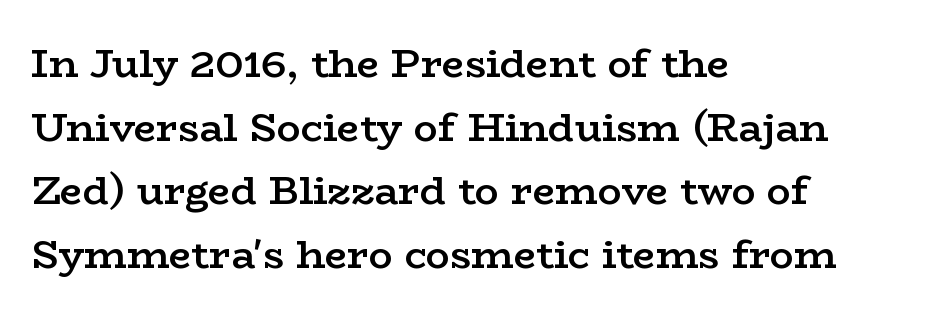
These lines stack with their left ends in a neat column. As a designer I'd log this as weight 600, semibold. Varying glyph widths throughout — classic text-font behaviour. Normally led — the rows are evenly, conventionally spaced. Yep, those are serifs on the letters. This rendering features lettering with no underline.
